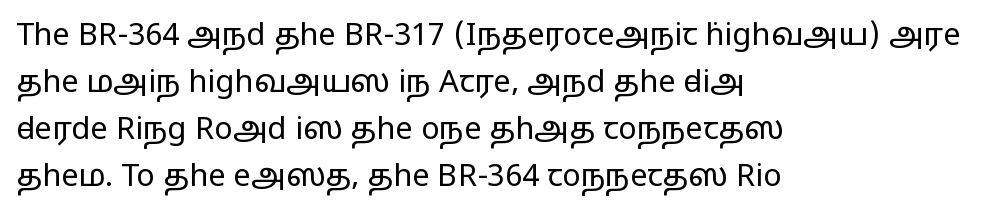
The image shows 31 px regular-weight, wide sans-serif type, upright; set left-aligned, normal line spacing (1.52x), normal letter spacing, not underlined; low stroke contrast and a medium x-height.
